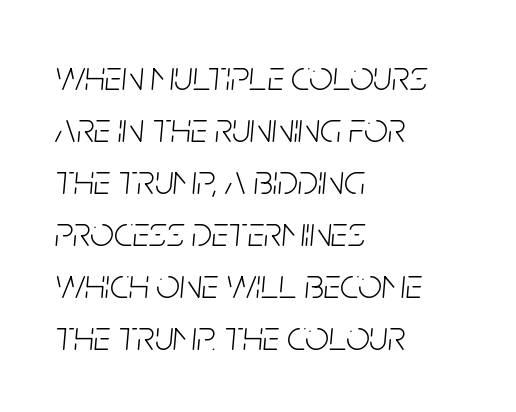
Q: Is the text bold? A: No.
Q: Is the text italic (slanted)? A: Yes, it leans right by about 5 degrees.
Q: Is the text underlined? A: No.
Q: How is the paragraph aligned? A: Left-aligned.
Q: Is the spacing between letters normal or unusually wide? A: Normal.
Q: Width (condensed, normal, or wide)? A: Condensed.
Q: Stroke contrast? A: Low.
Q: x-height? A: Large.
Q: Monospaced? A: No.
